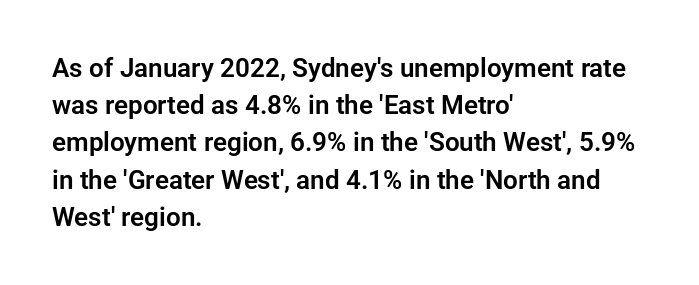
Q: Is the text italic (slanted)? A: No, it is upright.
Q: Is the text underlined? A: No.
Q: How is the paragraph aligned? A: Left-aligned.
Q: Is the spacing between letters normal or unusually wide? A: Normal.
Q: Is the spacing between lines tight, normal or loose? A: Normal.
